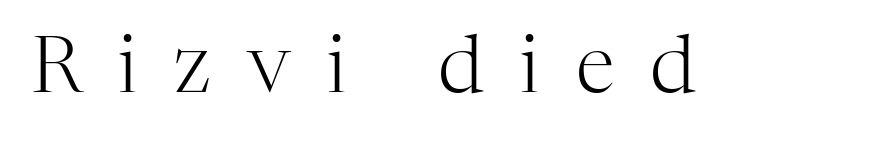
These lines are composed in type with serifs. In terms of posture, this sample is upright. Stroke thickness stays within the range of a standard reading face or lighter. Inter-character spacing is expanded well beyond the font's built-in metrics.
